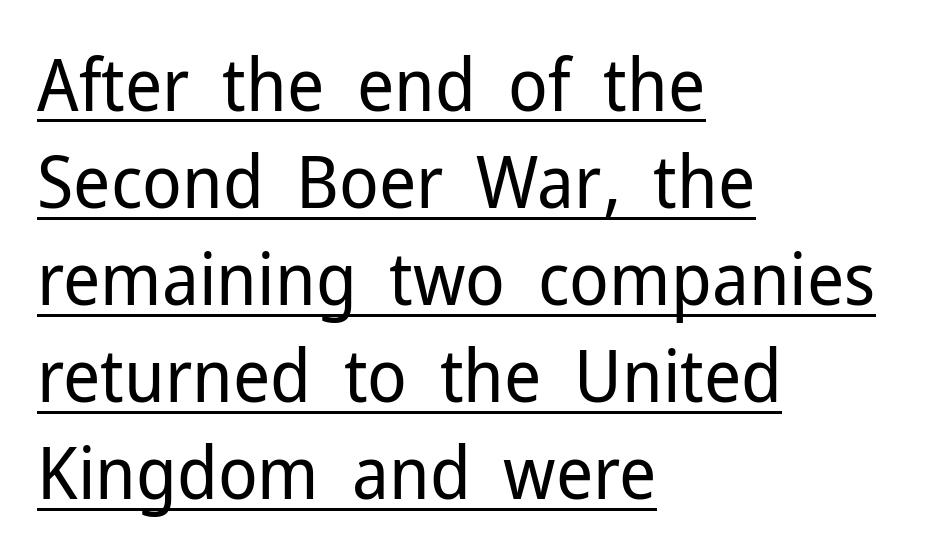
{"serif": "no", "italic": "no", "bold": "no", "weight": "regular", "width": "normal", "stroke_contrast": "low", "x_height": "medium", "monospaced": "no", "underline": "yes", "align": "left", "line_spacing": "normal", "line_spacing_ratio": 1.33, "letter_spacing": "normal", "letter_spacing_em": 0.0, "glyph_px": 73}
